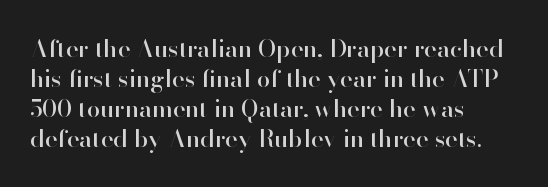
The lines in this sample share a left origin and differ only in where they stop. Tracking here is standard; glyphs follow each other at the usual distance. How would I describe the line gaps? Plain and ordinary. You can tell it's not italic because the verticals are truly vertical.
